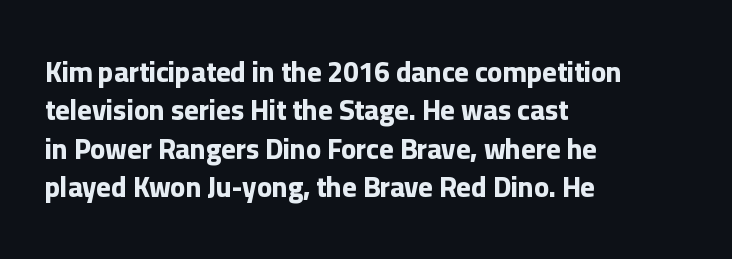
The image shows 28 px bold sans-serif type, upright; set left-aligned, normal line spacing (1.37x), normal letter spacing, not underlined; low stroke contrast and a medium x-height.
